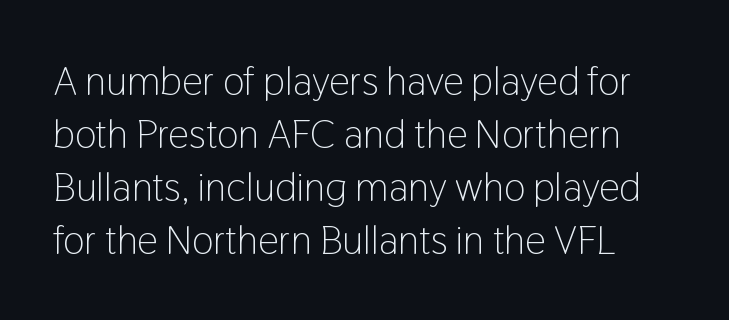
{"serif": "no", "italic": "no", "bold": "no", "weight": "light", "width": "condensed", "stroke_contrast": "low", "x_height": "medium", "monospaced": "no", "underline": "no", "line_spacing": "normal", "line_spacing_ratio": 1.29, "letter_spacing": "normal", "letter_spacing_em": 0.0, "glyph_px": 41}
